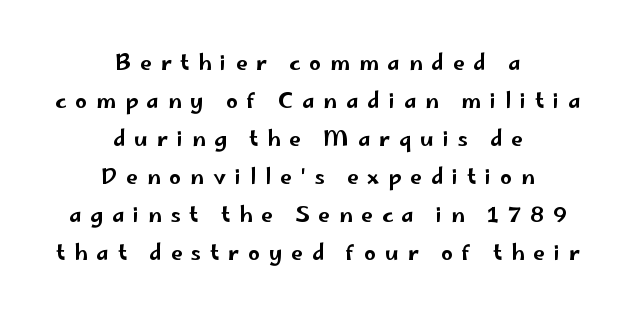
The image shows 21 px text type, upright; set centered, line spacing 1.81x, unusually wide letter spacing (+0.42 em), not underlined.
